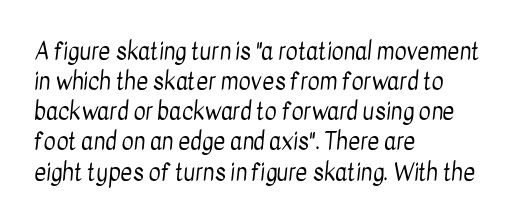
The image shows 23 px text type; set left-aligned, normal line spacing (1.31x), normal letter spacing, not underlined.
